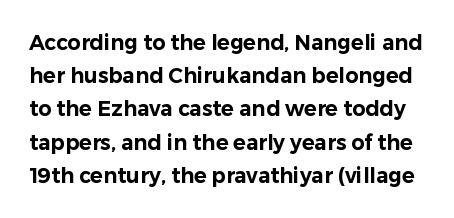
{"italic": "no", "underline": "no", "line_spacing": "normal", "line_spacing_ratio": 1.58, "letter_spacing": "normal", "letter_spacing_em": 0.0, "glyph_px": 21}
